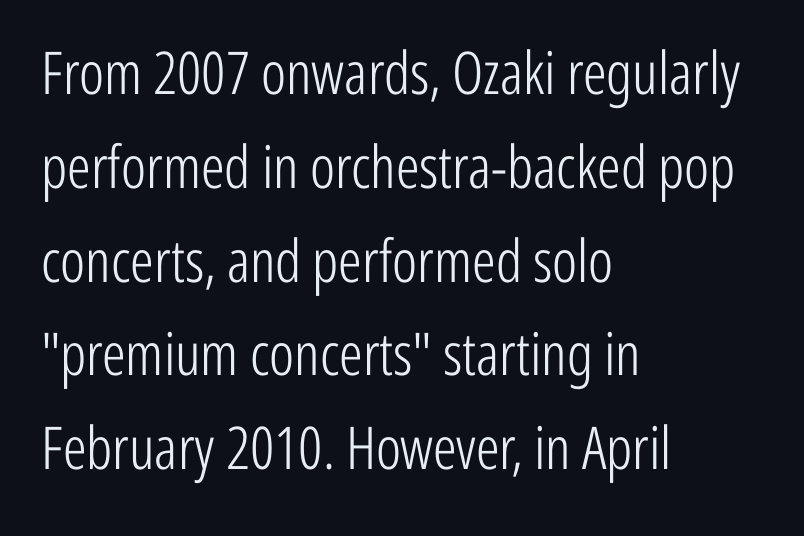
{"serif": "no", "italic": "no", "bold": "no", "weight": "light", "width": "condensed", "stroke_contrast": "low", "x_height": "medium", "monospaced": "no", "underline": "no", "align": "left", "line_spacing": "normal", "line_spacing_ratio": 1.59, "letter_spacing": "normal", "letter_spacing_em": 0.0, "glyph_px": 59}
